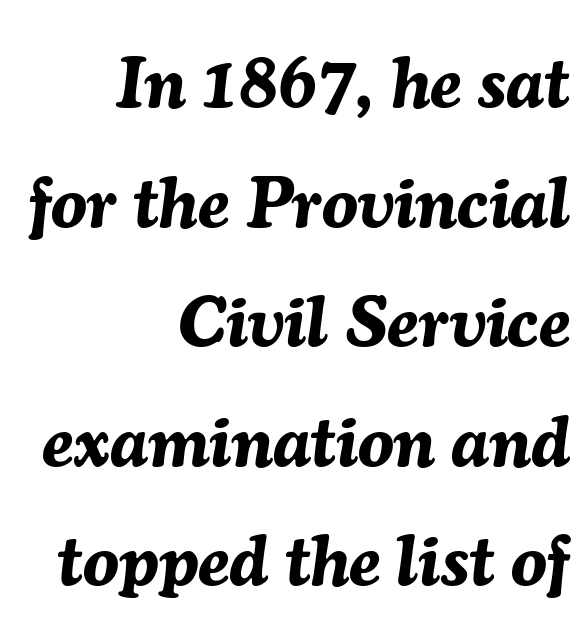
Each letter keeps its own natural width here, so spacing adapts to shape. The compositor pushed each line to the right boundary. When letters slant like this, we call the style italic. The gap between lines stays unmarked.
